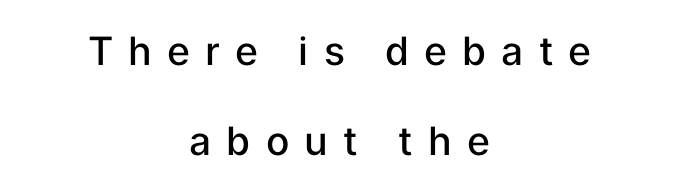
Q: Is the text bold? A: Semi-bold.
Q: Is the text italic (slanted)? A: No, it is upright.
Q: Is the typeface a serif or a sans-serif typeface? A: Sans-serif.
Q: Is the text underlined? A: No.
Q: How is the paragraph aligned? A: Centered.
Q: Is the spacing between letters normal or unusually wide? A: Unusually wide.
Q: Is the spacing between lines tight, normal or loose? A: Loose.
Q: Width (condensed, normal, or wide)? A: Normal.
Q: Stroke contrast? A: Low.
Q: x-height? A: Medium.
Q: Monospaced? A: No.
